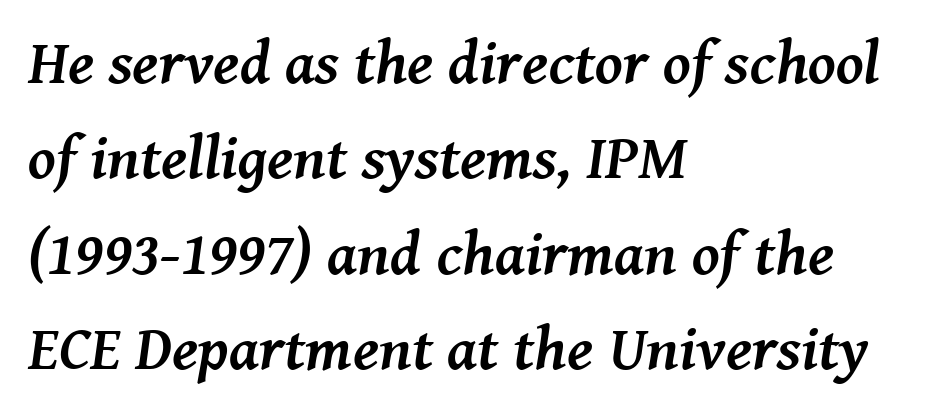
The image shows 62 px semibold serif type, italic (leaning right); set left-aligned, normal line spacing (1.54x), normal letter spacing, not underlined; medium stroke contrast and a medium x-height.
